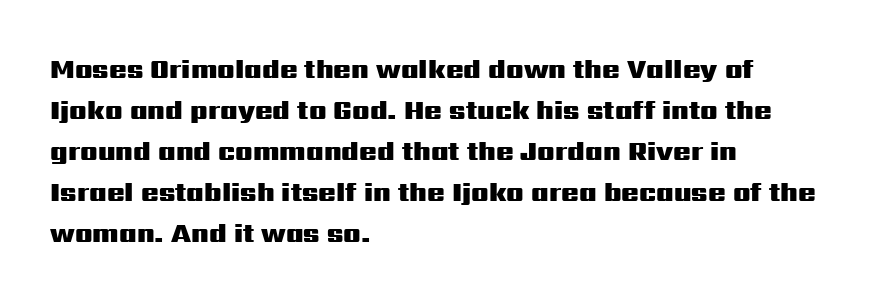
Q: Is the text bold? A: Yes.
Q: Is the text italic (slanted)? A: No, it is upright.
Q: Is the text underlined? A: No.
Q: How is the paragraph aligned? A: Left-aligned.
Q: Is the spacing between letters normal or unusually wide? A: Normal.
Q: Is the spacing between lines tight, normal or loose? A: Normal.
